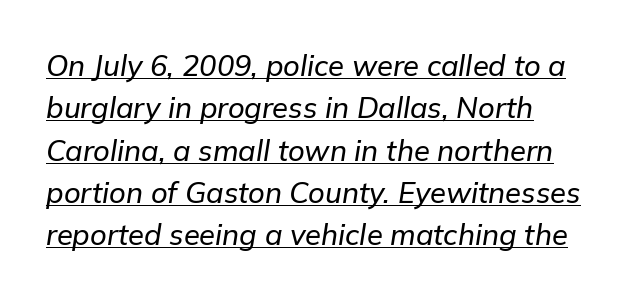
The image shows 29 px text type, italic (leaning right); set left-aligned, normal line spacing (1.46x), normal letter spacing, underlined; low stroke contrast and a medium x-height.
